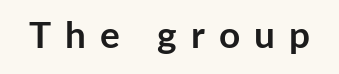
{"serif": "no", "italic": "no", "bold": "yes", "weight": "semibold", "width": "normal", "stroke_contrast": "low", "x_height": "medium", "monospaced": "no", "underline": "no", "letter_spacing": "wide", "letter_spacing_em": 0.38, "glyph_px": 37}
